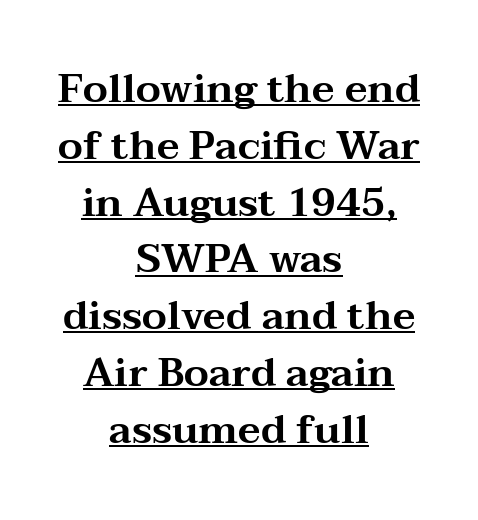
Quick note: interline space is typical. Check the space under the baseline: a stroke is drawn there. Each letter keeps its own natural width here, so spacing adapts to shape. The font family rendered here belongs to the serif group. Each line is balanced around a shared central axis.
